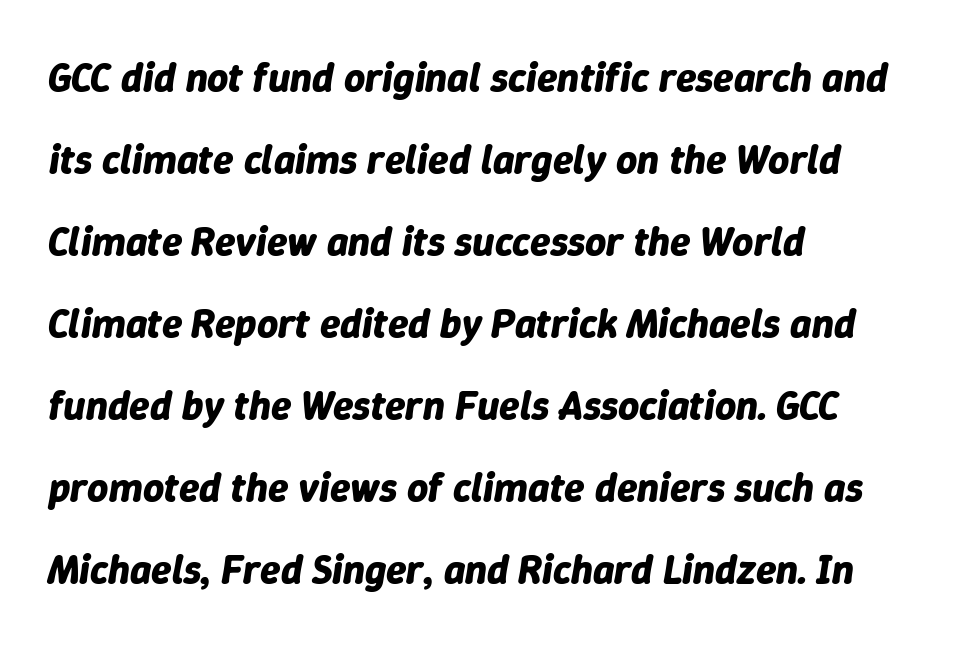
{"italic": "yes", "lean": "right", "slant_degrees": 9, "bold": "yes", "weight": "bold", "width": "normal", "stroke_contrast": "low", "x_height": "medium", "monospaced": "no", "underline": "no", "align": "left", "line_spacing": "loose", "line_spacing_ratio": 2.0, "letter_spacing": "normal", "letter_spacing_em": 0.0, "glyph_px": 41}
